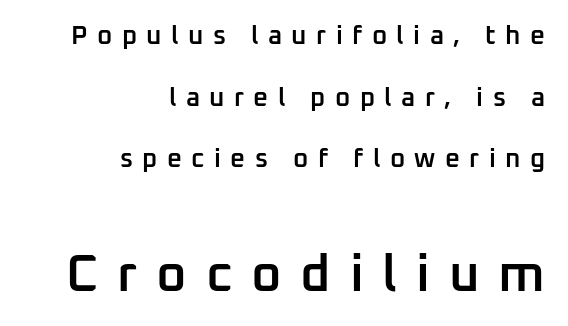
Q: Is the text bold? A: Semi-bold.
Q: Is the text italic (slanted)? A: No, it is upright.
Q: Is the typeface a serif or a sans-serif typeface? A: Sans-serif.
Q: Is the text underlined? A: No.
Q: How is the paragraph aligned? A: Right-aligned.
Q: Is the spacing between letters normal or unusually wide? A: Unusually wide.
Q: Is the spacing between lines tight, normal or loose? A: Loose.
Q: Which block of text is set in a larger size, the first (top) or the second (bottom)? A: The second (bottom) one.
Q: Width (condensed, normal, or wide)? A: Normal.
Q: Stroke contrast? A: Low.
Q: x-height? A: Medium.
Q: Monospaced? A: No.
